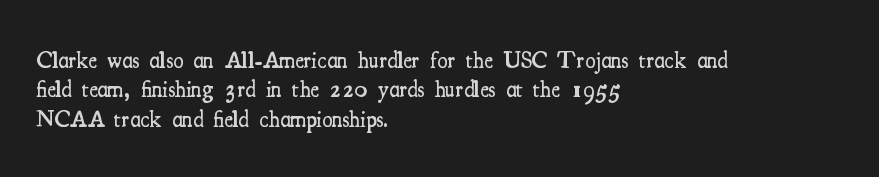
All the whitespace from short lines collects on the right. You could call the tracking neutral — neither tight nor loose. The axis of the letterforms is exactly vertical. Honestly, there is no underline to notice here at all.
